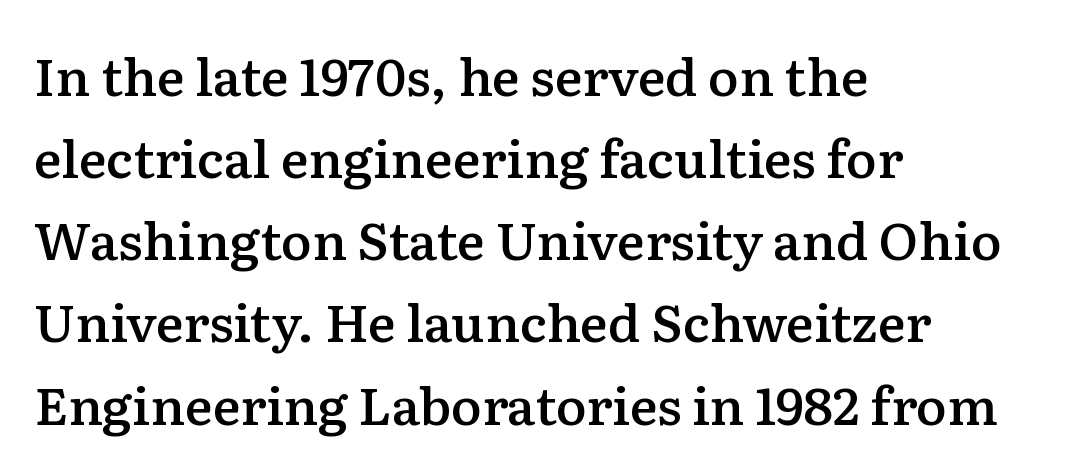
{"serif": "yes", "italic": "no", "bold": "semi", "weight": "semibold", "width": "normal", "stroke_contrast": "low", "x_height": "medium", "monospaced": "no", "underline": "no", "align": "left", "line_spacing": "normal", "line_spacing_ratio": 1.58, "letter_spacing": "normal", "letter_spacing_em": 0.0, "glyph_px": 52}
